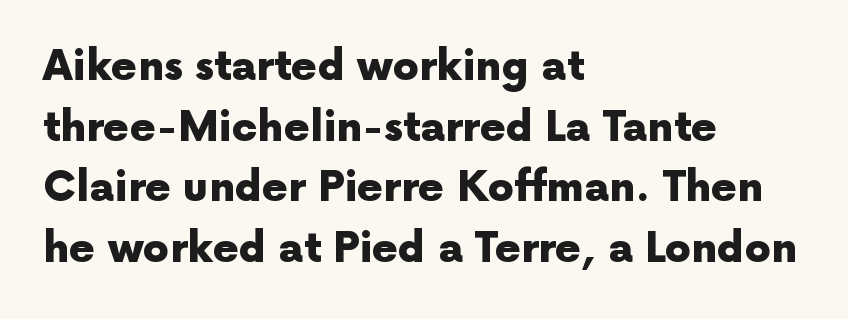
Q: Is the text bold? A: Yes.
Q: Is the text italic (slanted)? A: No, it is upright.
Q: Is the typeface a serif or a sans-serif typeface? A: Sans-serif.
Q: Is the text underlined? A: No.
Q: How is the paragraph aligned? A: Left-aligned.
Q: Is the spacing between letters normal or unusually wide? A: Normal.
Q: Is the spacing between lines tight, normal or loose? A: Normal.
Q: Width (condensed, normal, or wide)? A: Normal.
Q: x-height? A: Medium.
Q: Monospaced? A: No.
